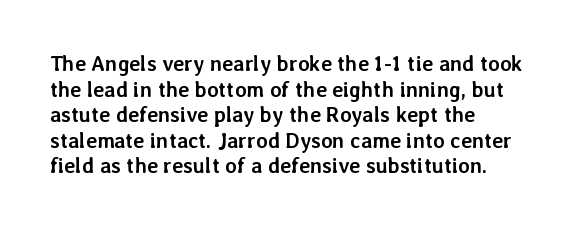
The image shows 21 px bold type, upright; set left-aligned, line spacing 1.22x, normal letter spacing, not underlined.
